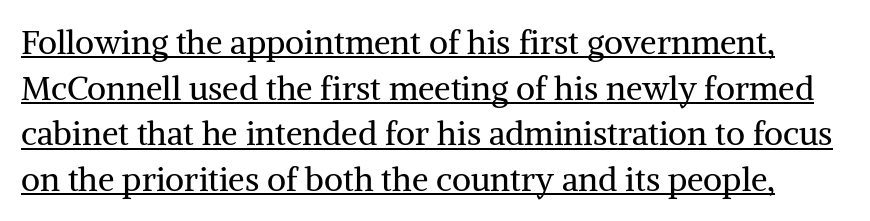
{"serif": "yes", "italic": "no", "bold": "no", "weight": "regular", "width": "normal", "stroke_contrast": "medium", "x_height": "medium", "monospaced": "no", "underline": "yes", "line_spacing": "normal", "line_spacing_ratio": 1.38, "letter_spacing": "normal", "letter_spacing_em": 0.0, "glyph_px": 33}
